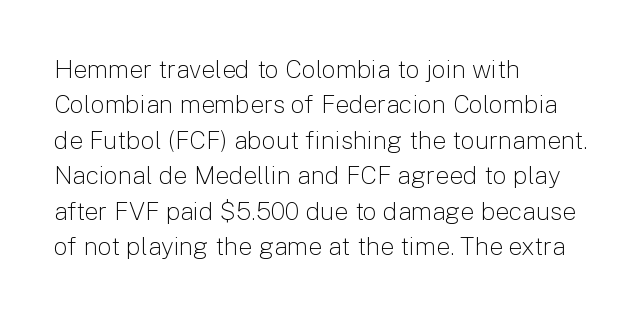
The image shows 25 px text type, upright; set left-aligned, normal line spacing (1.42x), normal letter spacing, not underlined.
